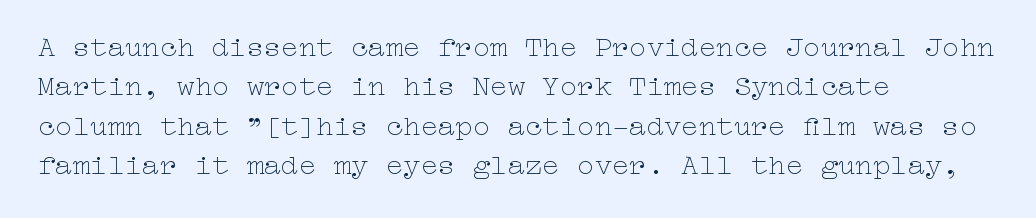
{"italic": "no", "bold": "no", "weight": "thin", "width": "wide", "stroke_contrast": "low", "x_height": "medium", "underline": "no", "align": "left", "line_spacing": "normal", "line_spacing_ratio": 1.36, "letter_spacing": "normal", "letter_spacing_em": 0.0, "glyph_px": 29}
